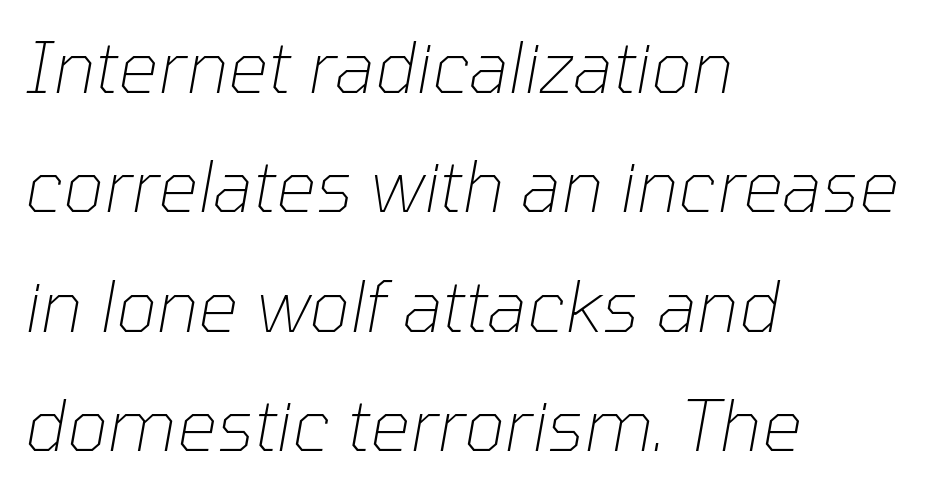
Successive baselines arrive at the customary interval. Casual observation: everything's shoved over to the left. The letters look calm and open, with moderate or lighter stems. Quick note: italic.
